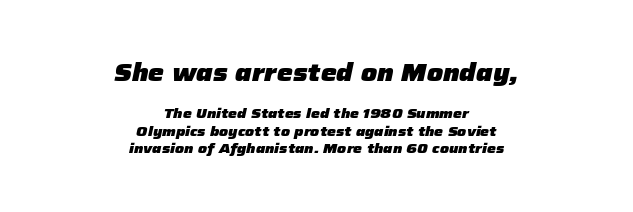
The image shows 25 px bold type, italic (leaning right); set centered, line spacing 1.22x, normal letter spacing, not underlined; the first (top) block is 1.79x larger.
